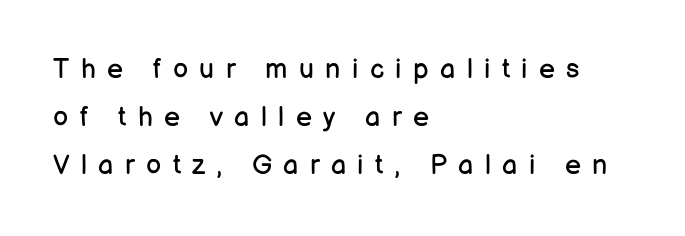
Underline: absent. Compared with typical body copy, the letter spacing here is much looser. In terms of posture, this sample is upright. Caption: multi-line text, flush left, ragged right.
